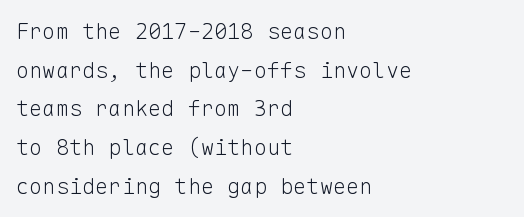
{"italic": "no", "bold": "no", "underline": "no", "align": "left", "line_spacing_ratio": 1.76, "letter_spacing": "normal", "letter_spacing_em": 0.0, "glyph_px": 22}
